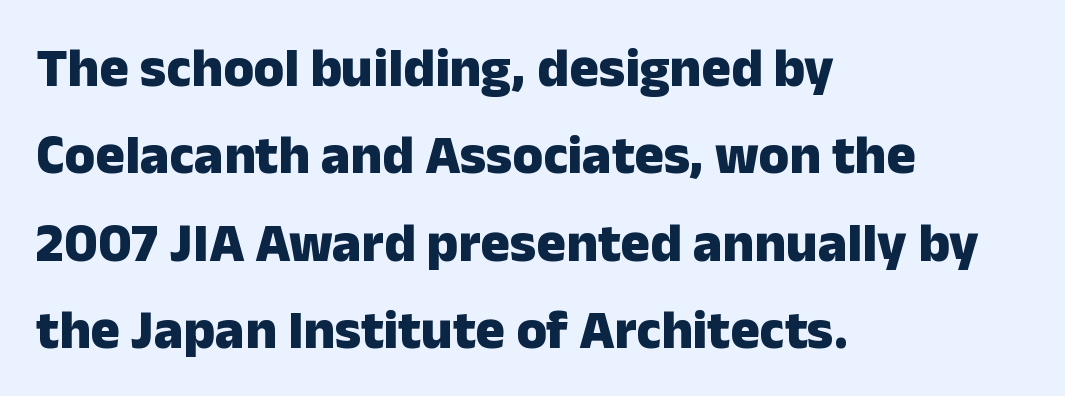
Think of a printed novel: that variable character pitch is what you see here. Summary of weight: heavy, a full bold. All the whitespace from short lines collects on the right. Each new line begins a customary step beneath the previous one.
